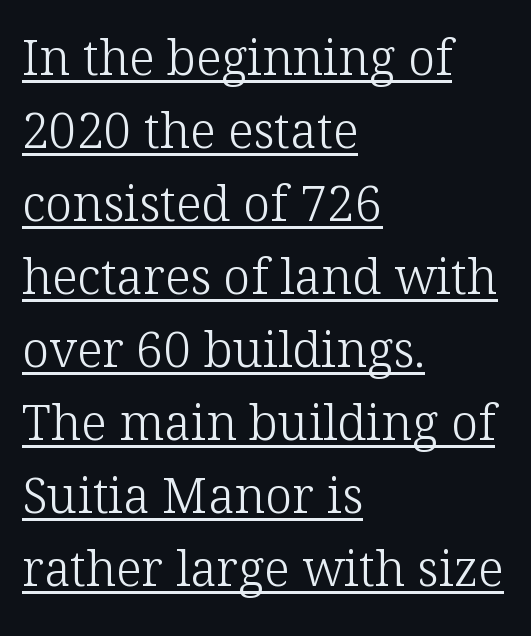
Q: Is the text bold? A: No.
Q: Is the text italic (slanted)? A: No, it is upright.
Q: Is the typeface a serif or a sans-serif typeface? A: Serif.
Q: Is the text underlined? A: Yes.
Q: How is the paragraph aligned? A: Left-aligned.
Q: Is the spacing between letters normal or unusually wide? A: Normal.
Q: Is the spacing between lines tight, normal or loose? A: Normal.
Q: Width (condensed, normal, or wide)? A: Normal.
Q: Stroke contrast? A: Low.
Q: x-height? A: Medium.
Q: Monospaced? A: No.
